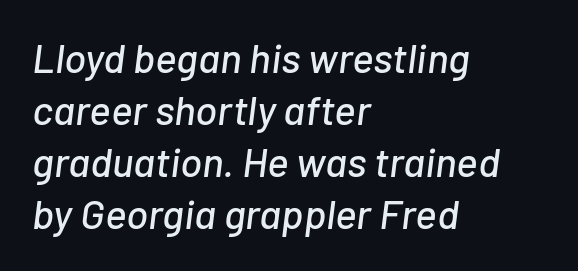
Q: Is the text italic (slanted)? A: Yes, it leans right by about 7 degrees.
Q: Is the text underlined? A: No.
Q: How is the paragraph aligned? A: Left-aligned.
Q: Is the spacing between letters normal or unusually wide? A: Normal.
Q: Is the spacing between lines tight, normal or loose? A: Normal.
Q: Width (condensed, normal, or wide)? A: Normal.
Q: Stroke contrast? A: Low.
Q: x-height? A: Medium.
Q: Monospaced? A: No.
